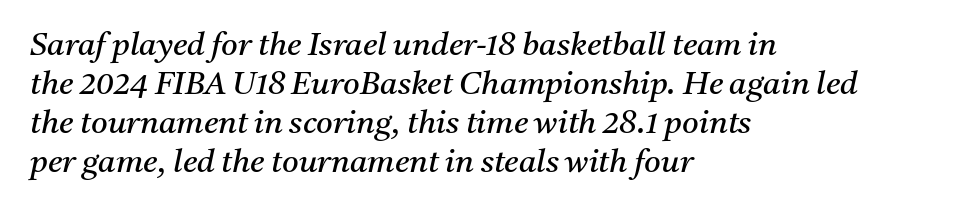
{"serif": "yes", "italic": "yes", "lean": "right", "slant_degrees": 11, "bold": "no", "weight": "regular", "width": "normal", "stroke_contrast": "medium", "x_height": "medium", "monospaced": "no", "underline": "no", "align": "left", "line_spacing_ratio": 1.22, "letter_spacing": "normal", "letter_spacing_em": 0.0, "glyph_px": 32}
